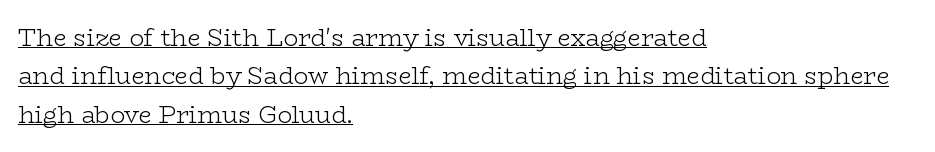
The image shows 24 px text type, upright; set left-aligned, normal line spacing (1.6x), normal letter spacing, underlined.
